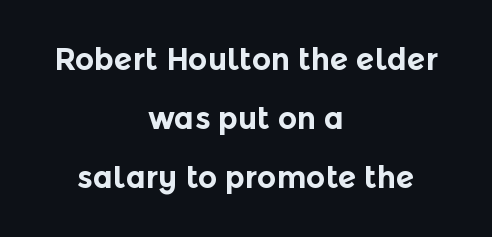
Q: Is the text bold? A: Yes.
Q: Is the text italic (slanted)? A: No, it is upright.
Q: Is the typeface a serif or a sans-serif typeface? A: Sans-serif.
Q: Is the text underlined? A: No.
Q: How is the paragraph aligned? A: Centered.
Q: Is the spacing between letters normal or unusually wide? A: Normal.
Q: Is the spacing between lines tight, normal or loose? A: Loose.
Q: Width (condensed, normal, or wide)? A: Normal.
Q: x-height? A: Medium.
Q: Monospaced? A: No.
